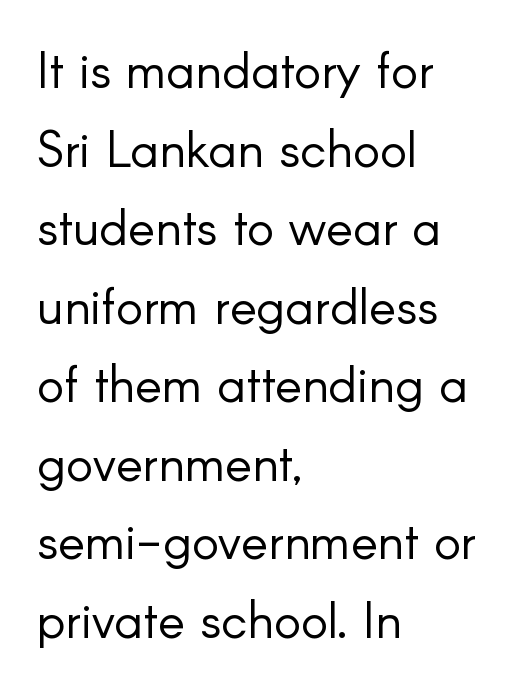
The image shows 51 px light sans-serif type, upright; set left-aligned, normal line spacing (1.54x), normal letter spacing, not underlined; low stroke contrast and a small x-height.
